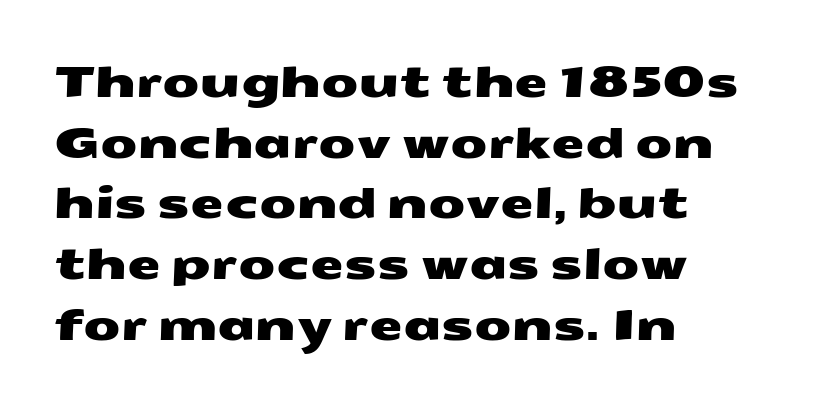
Q: Is the typeface a serif or a sans-serif typeface? A: Sans-serif.
Q: Is the text underlined? A: No.
Q: How is the paragraph aligned? A: Left-aligned.
Q: Is the spacing between letters normal or unusually wide? A: Normal.
Q: Is the spacing between lines tight, normal or loose? A: Normal.
Q: Width (condensed, normal, or wide)? A: Wide.
Q: Stroke contrast? A: Medium.
Q: x-height? A: Medium.
Q: Monospaced? A: No.
